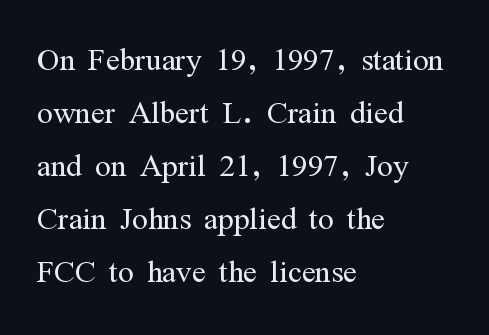
Q: Is the text bold? A: No.
Q: Is the text italic (slanted)? A: No, it is upright.
Q: Is the typeface a serif or a sans-serif typeface? A: Serif.
Q: Is the text underlined? A: No.
Q: How is the paragraph aligned? A: Left-aligned.
Q: Is the spacing between letters normal or unusually wide? A: Normal.
Q: Is the spacing between lines tight, normal or loose? A: Normal.
Q: Width (condensed, normal, or wide)? A: Condensed.
Q: Stroke contrast? A: Medium.
Q: x-height? A: Medium.
Q: Monospaced? A: No.
